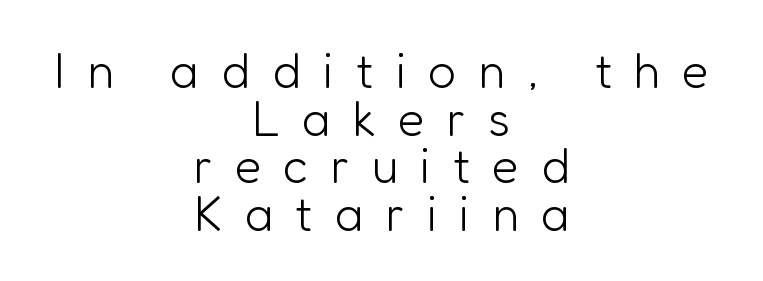
Q: Is the text bold? A: No.
Q: Is the text italic (slanted)? A: No, it is upright.
Q: Is the typeface a serif or a sans-serif typeface? A: Sans-serif.
Q: Is the text underlined? A: No.
Q: How is the paragraph aligned? A: Centered.
Q: Is the spacing between letters normal or unusually wide? A: Unusually wide.
Q: Is the spacing between lines tight, normal or loose? A: Tight.
Q: Width (condensed, normal, or wide)? A: Normal.
Q: Stroke contrast? A: Low.
Q: x-height? A: Medium.
Q: Monospaced? A: No.
